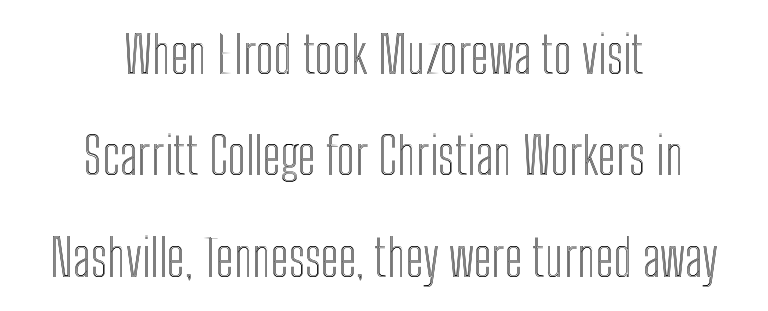
Q: Is the text italic (slanted)? A: No, it is upright.
Q: Is the text underlined? A: No.
Q: How is the paragraph aligned? A: Centered.
Q: Is the spacing between letters normal or unusually wide? A: Normal.
Q: Is the spacing between lines tight, normal or loose? A: Loose.
Q: Width (condensed, normal, or wide)? A: Condensed.
Q: x-height? A: Medium.
Q: Monospaced? A: No.
